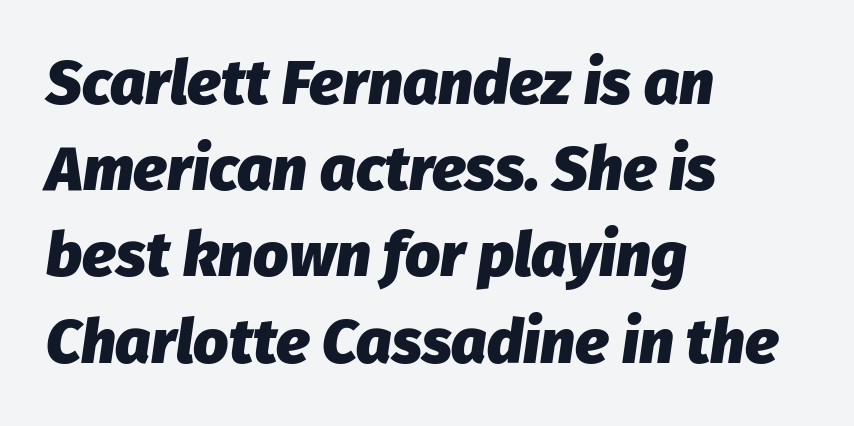
{"italic": "yes", "lean": "right", "slant_degrees": 8, "bold": "yes", "weight": "heavy", "width": "normal", "stroke_contrast": "low", "x_height": "medium", "monospaced": "no", "underline": "no", "align": "left", "line_spacing": "normal", "line_spacing_ratio": 1.39, "letter_spacing": "normal", "letter_spacing_em": 0.0, "glyph_px": 62}
